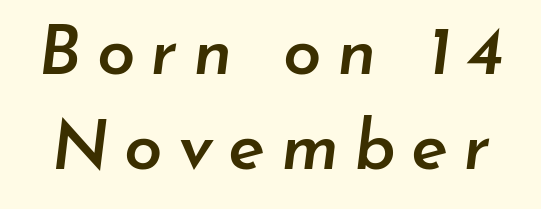
Typesetter's note: demi weight, one step under bold. Note the varied advance widths — an 'i' is clearly narrower than an 'm'. Baseline-to-baseline distance is the conventional proportion of letter height. Tracking value appears strongly positive — letters spread wide. Decoration check: the copy has no underline.
